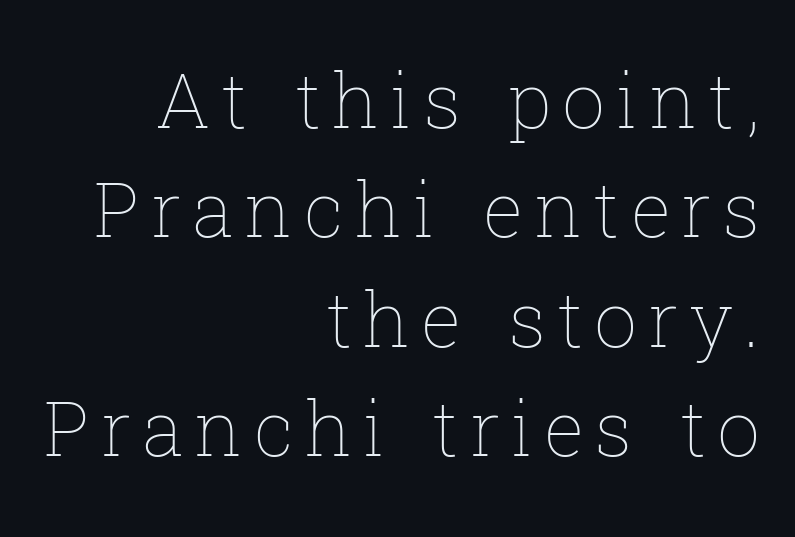
{"italic": "no", "bold": "no", "weight": "thin", "width": "normal", "stroke_contrast": "low", "x_height": "medium", "monospaced": "no", "underline": "no", "align": "right", "line_spacing": "normal", "line_spacing_ratio": 1.44, "glyph_px": 76}
